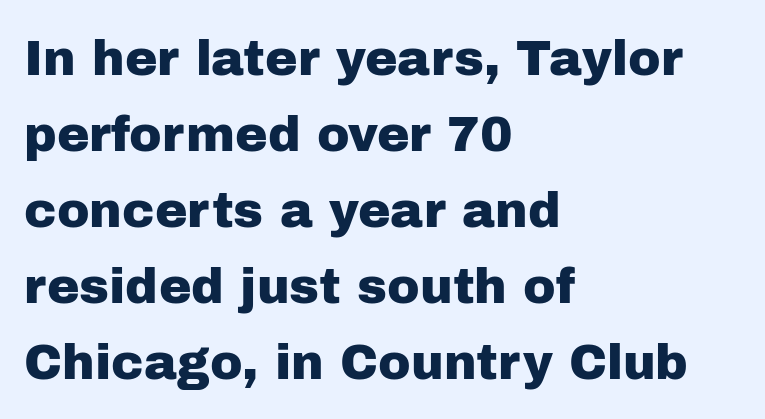
Is this a sans? Yes — the strokes have no serifs. Every character sits straight up, as roman type does. Summary of vertical rhythm: regular, with standard interline spacing. Is this a fixed-width face? No — the glyphs have proportional, varying widths. Quick note: underline off.
